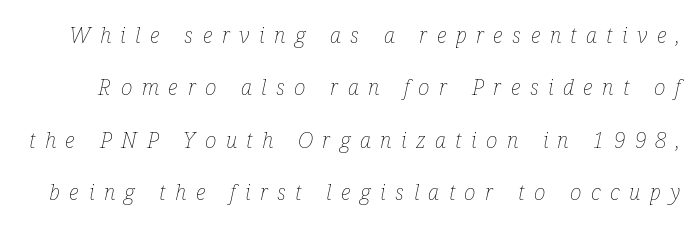
The typography opts for an oblique posture over an upright one. This sample trades compactness for vertical openness between lines. Caption: face not bold, strokes unweighted. Each row of text sits above clean, open space. Here the glyphs are tracked loosely, breaking word shapes into spaced letters.
